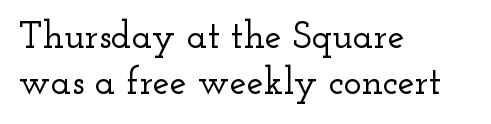
{"serif": "yes", "italic": "no", "width": "wide", "stroke_contrast": "low", "x_height": "small", "monospaced": "no", "underline": "no", "align": "left", "line_spacing_ratio": 1.22, "letter_spacing": "normal", "letter_spacing_em": 0.0, "glyph_px": 38}
